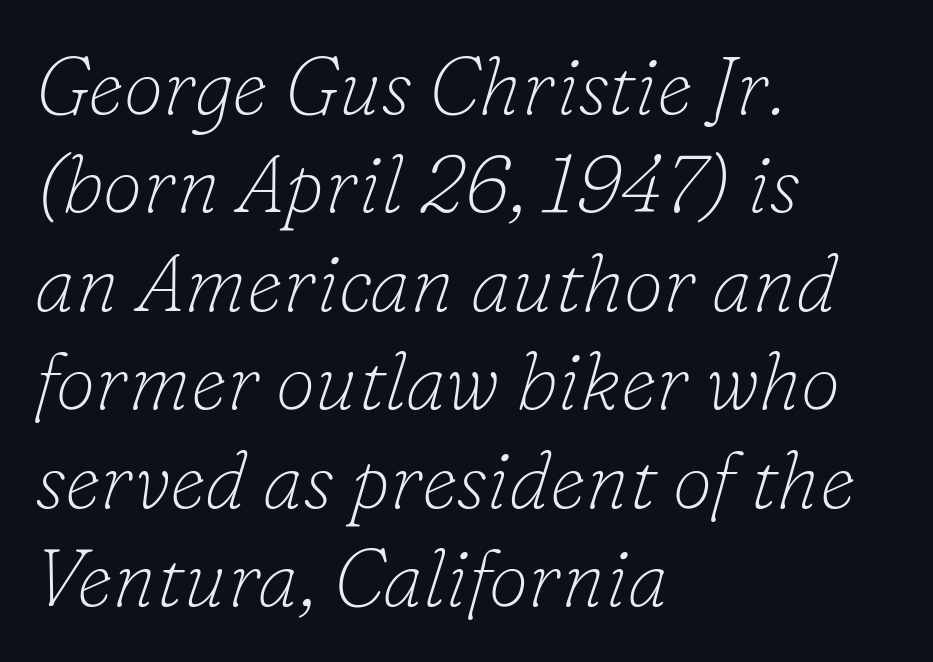
The letters sit at their default tracking, neither squeezed nor spread. The compositor pushed each line to the left boundary. The lettering tilts uniformly, giving the passage an italic look. Spacing verdict: proportional, widths tailored to each character. The space directly below the letters is spotless.
